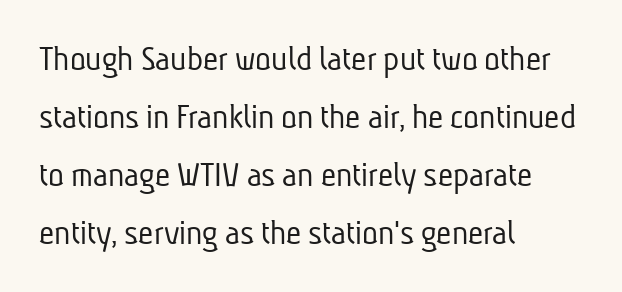
Q: Is the text bold? A: No.
Q: Is the typeface a serif or a sans-serif typeface? A: Sans-serif.
Q: Is the text underlined? A: No.
Q: How is the paragraph aligned? A: Left-aligned.
Q: Is the spacing between letters normal or unusually wide? A: Normal.
Q: Is the spacing between lines tight, normal or loose? A: Normal.
Q: Width (condensed, normal, or wide)? A: Condensed.
Q: Stroke contrast? A: Low.
Q: x-height? A: Medium.
Q: Monospaced? A: No.
